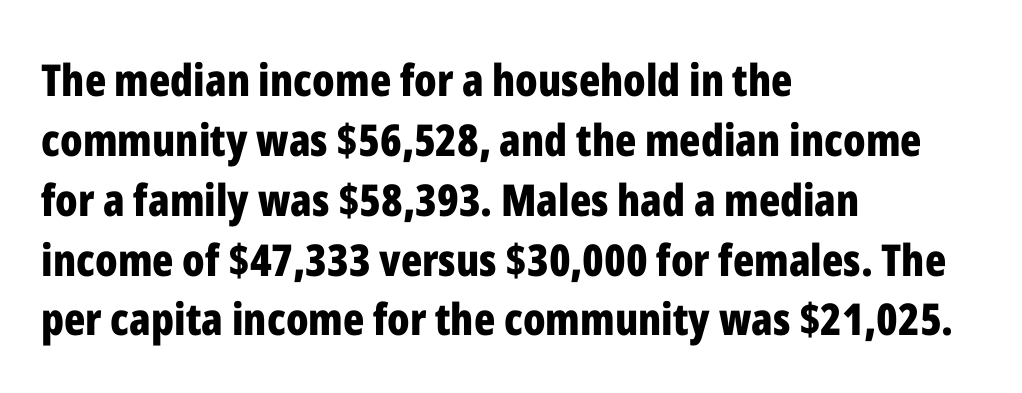
Look at the stroke-to-counter ratio: heavy, a bold. No extra tracking has been applied to these lines. Varying glyph widths throughout — classic text-font behaviour. Every character sits straight up, as roman type does. Descender tails drop into unmarked territory. The rows are spaced the way most documents space them.
